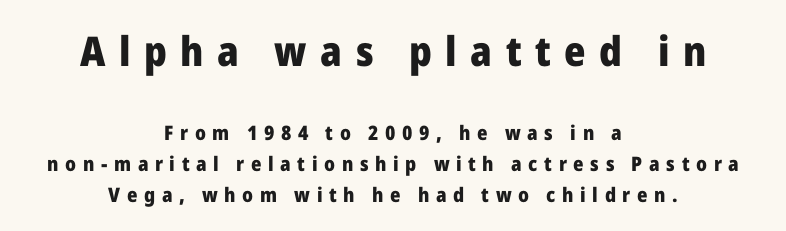
{"serif": "no", "italic": "no", "bold": "yes", "weight": "heavy", "width": "normal", "stroke_contrast": "low", "x_height": "medium", "monospaced": "no", "underline": "no", "align": "center", "line_spacing": "normal", "line_spacing_ratio": 1.55, "letter_spacing": "wide", "letter_spacing_em": 0.33, "larger_block": "first", "size_ratio": 2.05, "glyph_px": 41}
